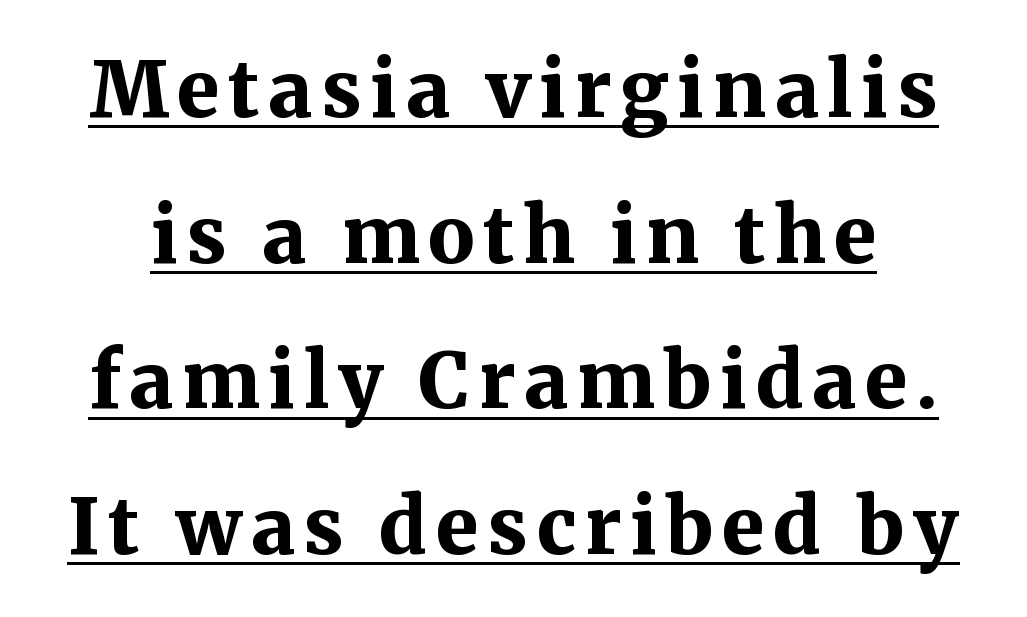
The image shows 77 px bold serif type, upright; set line spacing 1.89x, underlined; medium stroke contrast and a medium x-height.
